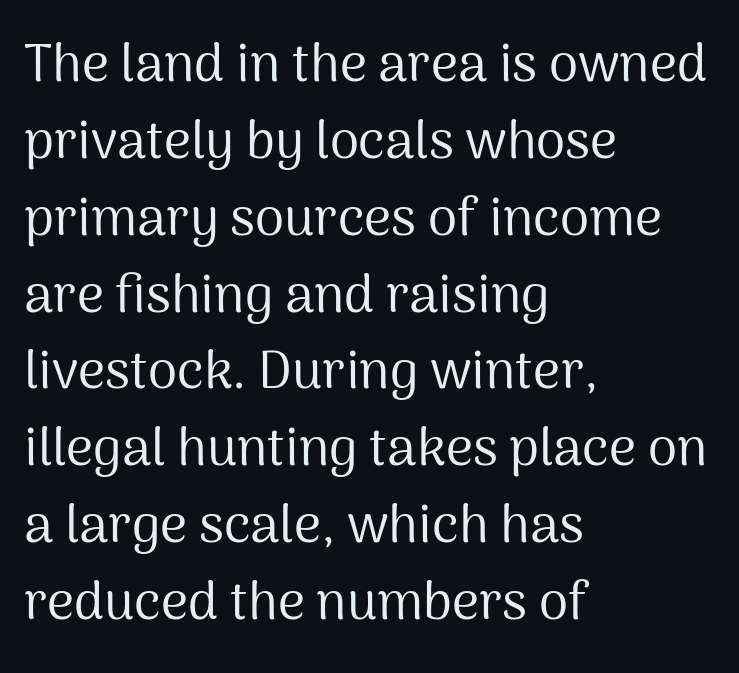
The designer went with a sans here, leaving each stem footless. The space between consecutive lines is moderate. Heft: none added — not bold. Every stem runs plumb, perpendicular to the baseline. The face used here is proportionally spaced, like ordinary book or web type. Typeset ragged right — the left edge is the straight one.
